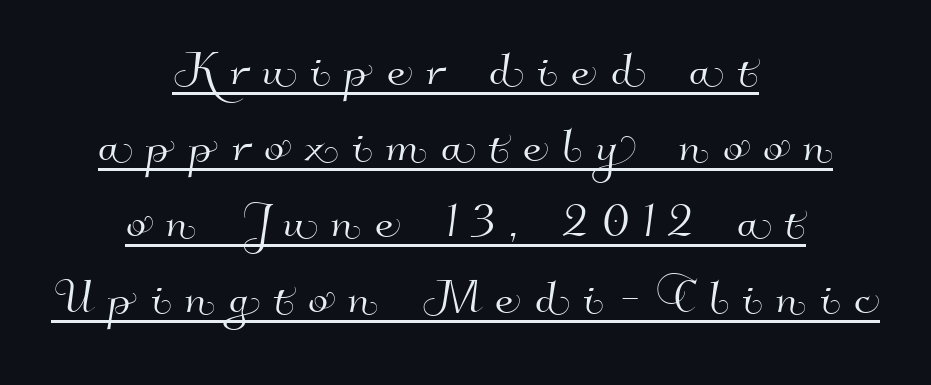
{"serif": "no", "width": "normal", "stroke_contrast": "high", "x_height": "small", "monospaced": "no", "underline": "yes", "align": "center", "line_spacing": "normal", "line_spacing_ratio": 1.29, "letter_spacing": "wide", "letter_spacing_em": 0.23, "glyph_px": 59}
